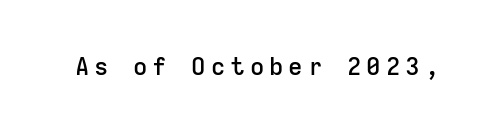
{"italic": "no", "bold": "semi", "underline": "no", "letter_spacing": "wide", "letter_spacing_em": 0.21, "glyph_px": 24}
